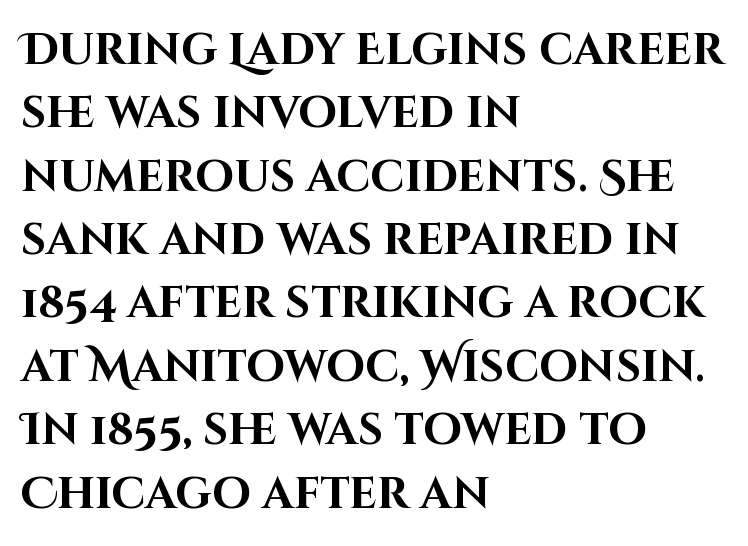
{"serif": "no", "italic": "no", "bold": "yes", "weight": "bold", "width": "normal", "stroke_contrast": "high", "x_height": "large", "monospaced": "no", "underline": "no", "align": "left", "line_spacing": "normal", "line_spacing_ratio": 1.44, "letter_spacing": "normal", "letter_spacing_em": 0.0, "glyph_px": 44}
